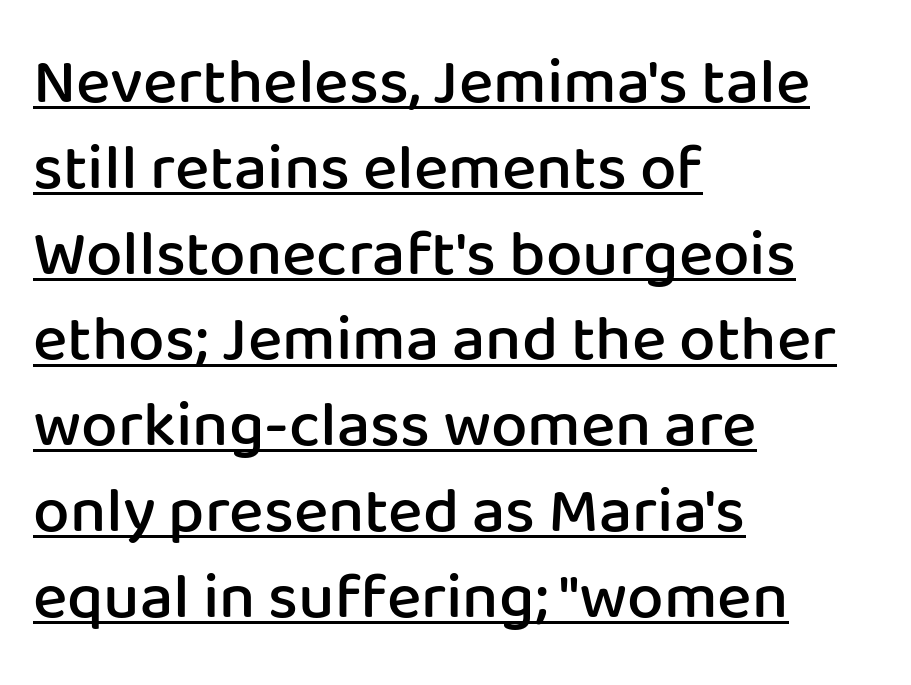
The font is running at a semibold setting, under full bold. The passage shown is typeset with a sans-serif family. Caption: standard tracking, unaltered. Style check: upright. These lines are rendered in a variable-pitch font. Descenders here cross a horizontal rule under the line.
